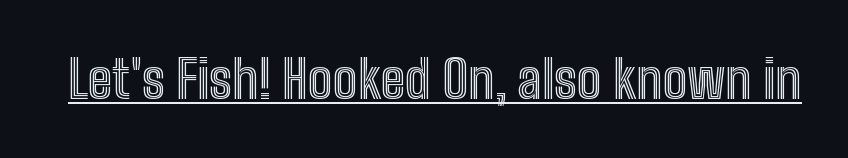
Q: Is the text italic (slanted)? A: No, it is upright.
Q: Is the text underlined? A: Yes.
Q: Is the spacing between letters normal or unusually wide? A: Normal.
Q: Width (condensed, normal, or wide)? A: Condensed.
Q: x-height? A: Medium.
Q: Monospaced? A: No.
